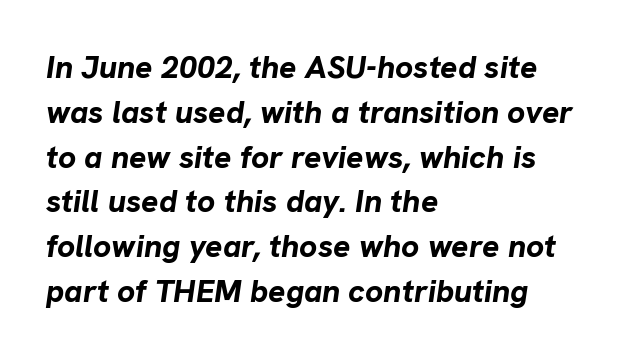
Q: Is the text bold? A: Yes.
Q: Is the text italic (slanted)? A: Yes, it leans right by about 8 degrees.
Q: Is the text underlined? A: No.
Q: How is the paragraph aligned? A: Left-aligned.
Q: Is the spacing between letters normal or unusually wide? A: Normal.
Q: Is the spacing between lines tight, normal or loose? A: Normal.
Q: Width (condensed, normal, or wide)? A: Normal.
Q: Stroke contrast? A: Low.
Q: x-height? A: Medium.
Q: Monospaced? A: No.
